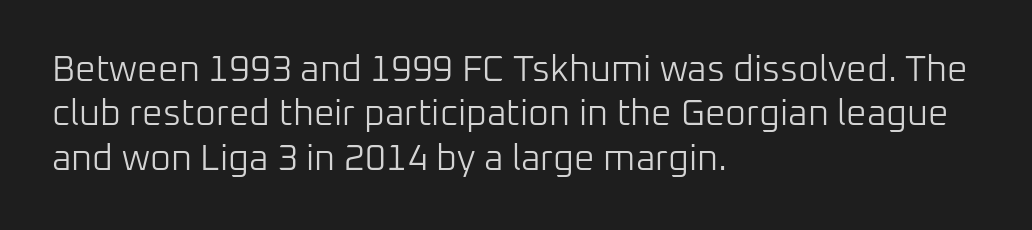
Q: Is the text bold? A: No.
Q: Is the text italic (slanted)? A: No, it is upright.
Q: Is the typeface a serif or a sans-serif typeface? A: Sans-serif.
Q: Is the text underlined? A: No.
Q: How is the paragraph aligned? A: Left-aligned.
Q: Is the spacing between letters normal or unusually wide? A: Normal.
Q: Width (condensed, normal, or wide)? A: Normal.
Q: Stroke contrast? A: Low.
Q: x-height? A: Medium.
Q: Monospaced? A: No.
